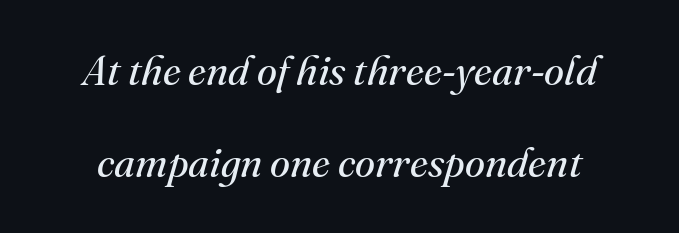
The lines are spread far apart with generous leading. The rendering applies a slant to the glyphs. Little horizontal feet cap the strokes, marking this as serif type. The passage shown has conventional tracking throughout. Any mark beneath the type? The region is blank. The rendering uses natural spacing where letterforms have individual widths.
